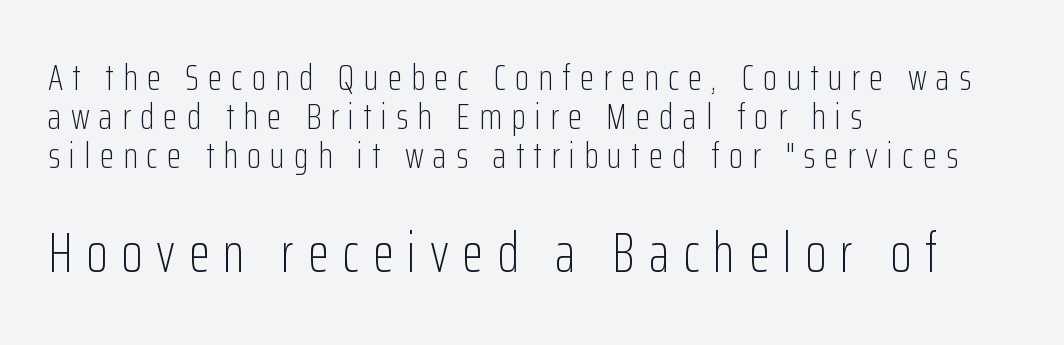
Notice how descenders almost collide with the ascenders below — that's tight leading. Font category for this specimen: sans-serif. The composition opens small and finishes big. A bare baseline throughout the passage. The face looks like a standard text weight, possibly lighter.
